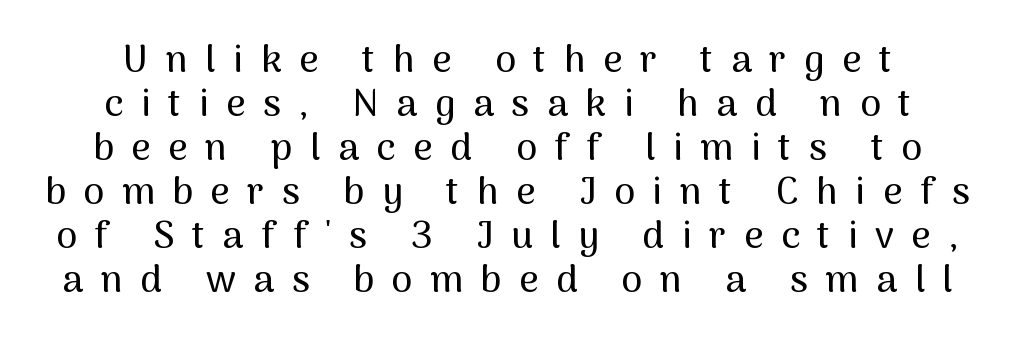
Caption: expanded tracking, letters set apart. The foot of each line stays bare and open. You can tell from the bare stems that sans-serif type was used. The whitespace from short lines is split evenly between both sides.
